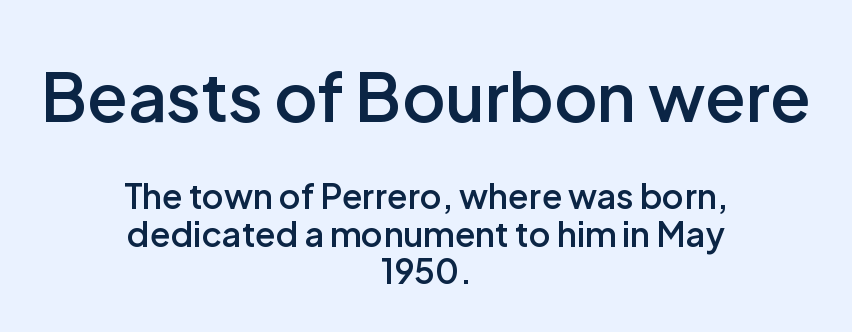
The image shows 67 px semibold sans-serif type, upright; set centered, tight line spacing (1.11x), normal letter spacing, not underlined; the first (top) block is 1.97x larger; low stroke contrast and a medium x-height.
